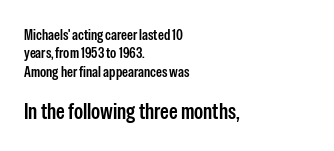
Q: Is the text bold? A: Semi-bold.
Q: Is the text italic (slanted)? A: No, it is upright.
Q: Is the text underlined? A: No.
Q: How is the paragraph aligned? A: Left-aligned.
Q: Is the spacing between letters normal or unusually wide? A: Normal.
Q: Which block of text is set in a larger size, the first (top) or the second (bottom)? A: The second (bottom) one.
